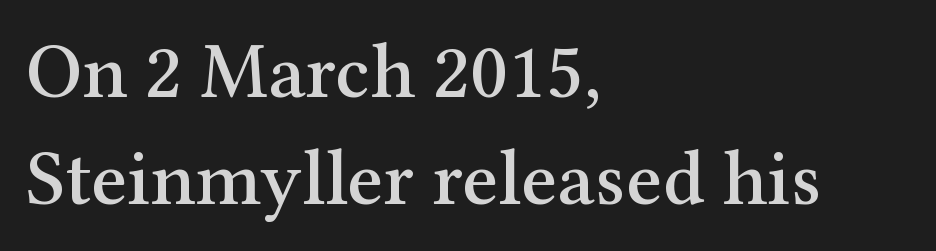
There is no visible air inserted between adjacent glyphs. Varying glyph widths throughout — classic text-font behaviour. Any mark beneath the type? The region is blank. The compositor pushed each line to the left boundary. The rows are spaced the way most documents space them.
